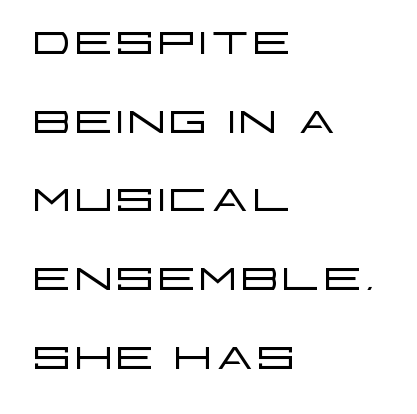
Q: Is the text bold? A: No.
Q: Is the text italic (slanted)? A: No, it is upright.
Q: Is the typeface a serif or a sans-serif typeface? A: Sans-serif.
Q: Is the text underlined? A: No.
Q: How is the paragraph aligned? A: Left-aligned.
Q: Is the spacing between letters normal or unusually wide? A: Normal.
Q: Is the spacing between lines tight, normal or loose? A: Normal.
Q: Width (condensed, normal, or wide)? A: Wide.
Q: Stroke contrast? A: Low.
Q: x-height? A: Large.
Q: Monospaced? A: No.
